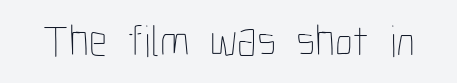
{"italic": "no", "bold": "no", "weight": "thin", "width": "condensed", "stroke_contrast": "low", "x_height": "medium", "monospaced": "no", "underline": "no", "letter_spacing": "normal", "letter_spacing_em": 0.0, "glyph_px": 45}
